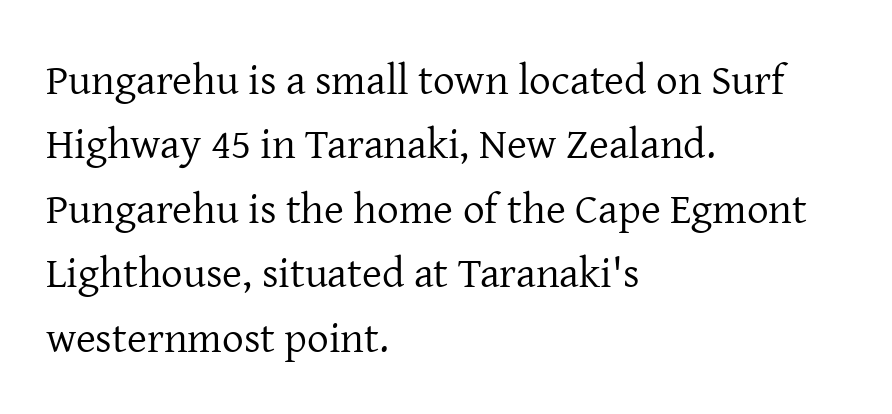
No extra ink here — the face is not bold. Character widths vary here, with narrow letters taking less room than wide ones. Reading down the block, your eye returns to a fixed left position each line. Caption: standard tracking, unaltered. Honestly, the row spacing looks completely unremarkable.
